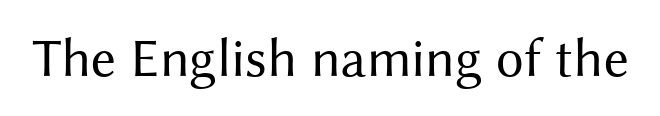
Q: Is the text bold? A: No.
Q: Is the text italic (slanted)? A: No, it is upright.
Q: Is the typeface a serif or a sans-serif typeface? A: Sans-serif.
Q: Is the text underlined? A: No.
Q: Is the spacing between letters normal or unusually wide? A: Normal.
Q: Width (condensed, normal, or wide)? A: Normal.
Q: Stroke contrast? A: Medium.
Q: x-height? A: Medium.
Q: Monospaced? A: No.
